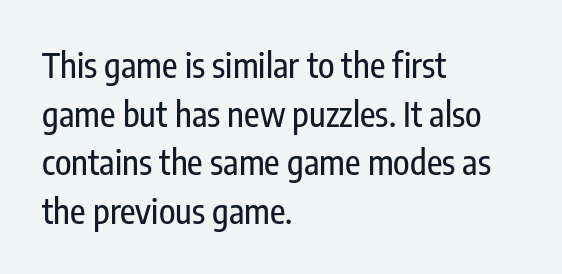
A clean baseline with only descenders dipping below it. There is no visible air inserted between adjacent glyphs. Horizontal alignment here is leftward, the default for most running prose. Proportional: the letters do not fall into vertical columns.
